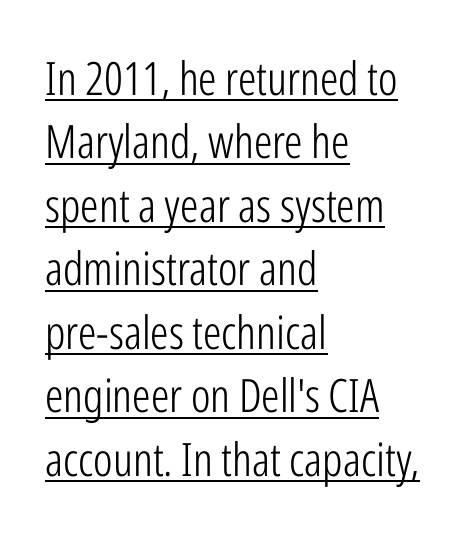
Q: Is the text bold? A: No.
Q: Is the text italic (slanted)? A: No, it is upright.
Q: Is the typeface a serif or a sans-serif typeface? A: Sans-serif.
Q: Is the text underlined? A: Yes.
Q: How is the paragraph aligned? A: Left-aligned.
Q: Is the spacing between letters normal or unusually wide? A: Normal.
Q: Is the spacing between lines tight, normal or loose? A: Normal.
Q: Width (condensed, normal, or wide)? A: Condensed.
Q: Stroke contrast? A: Low.
Q: x-height? A: Medium.
Q: Monospaced? A: No.
